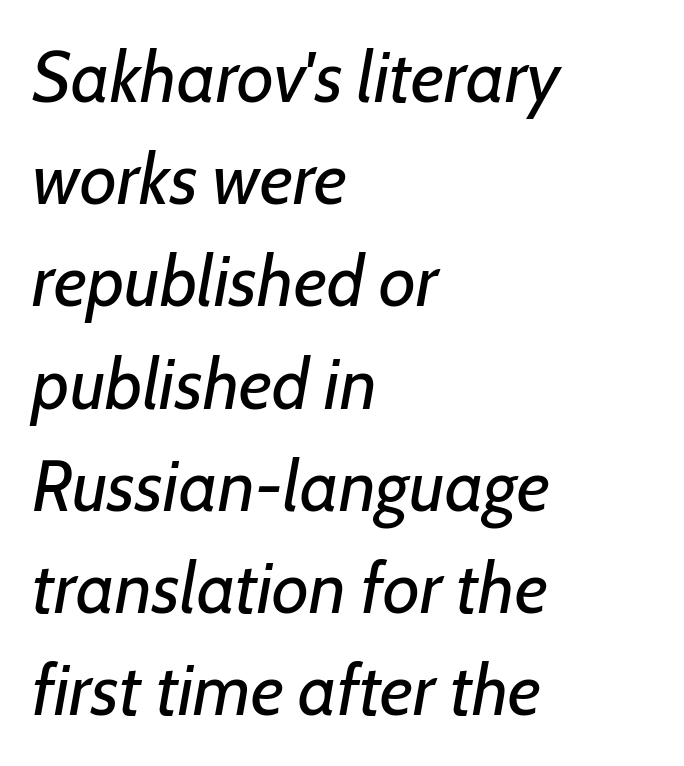
{"italic": "yes", "lean": "right", "slant_degrees": 7, "bold": "no", "weight": "regular", "width": "normal", "stroke_contrast": "low", "x_height": "medium", "monospaced": "no", "underline": "no", "align": "left", "line_spacing": "normal", "line_spacing_ratio": 1.42, "letter_spacing": "normal", "letter_spacing_em": 0.0, "glyph_px": 72}
